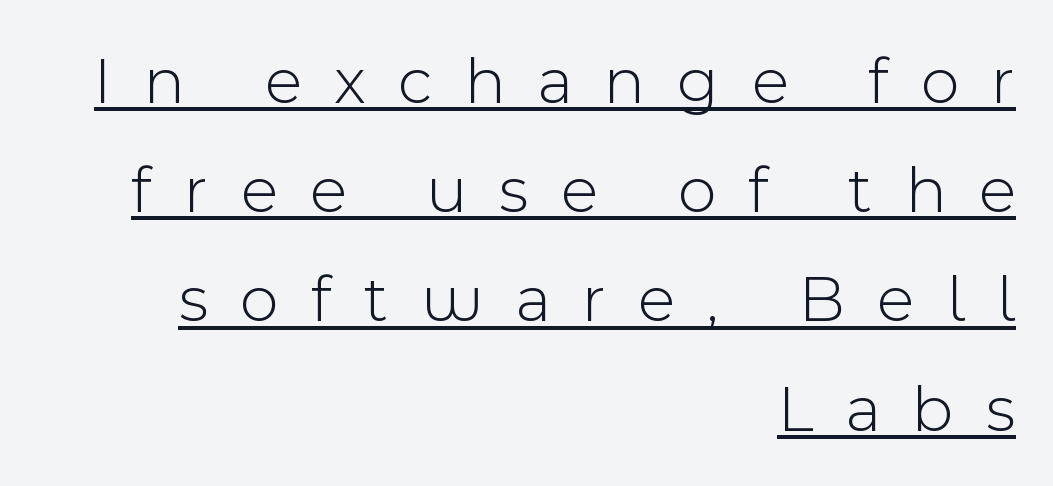
The image shows 67 px light sans-serif type, upright; set right-aligned, normal line spacing (1.63x), unusually wide letter spacing (+0.49 em), underlined; a medium x-height.
